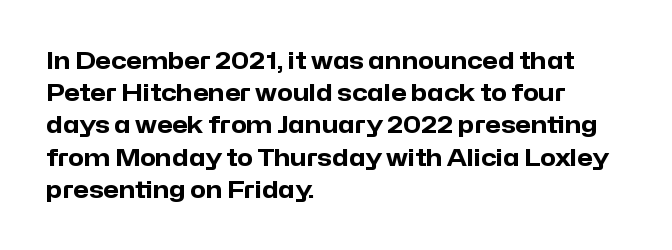
Teacher's note: observe the even left margin — that is flush-left alignment. Tracking here is standard; glyphs follow each other at the usual distance. Horizontal bands of white between lines are of average thickness. Is the type bold? Yes — the strokes are clearly thick and heavy. This is the regular roman posture of the typeface.
